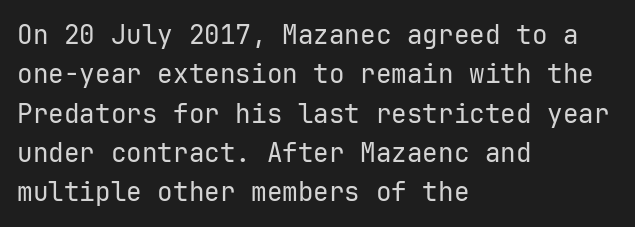
{"italic": "no", "bold": "no", "underline": "no", "align": "left", "line_spacing": "normal", "line_spacing_ratio": 1.51, "letter_spacing": "normal", "letter_spacing_em": 0.0, "glyph_px": 26}
